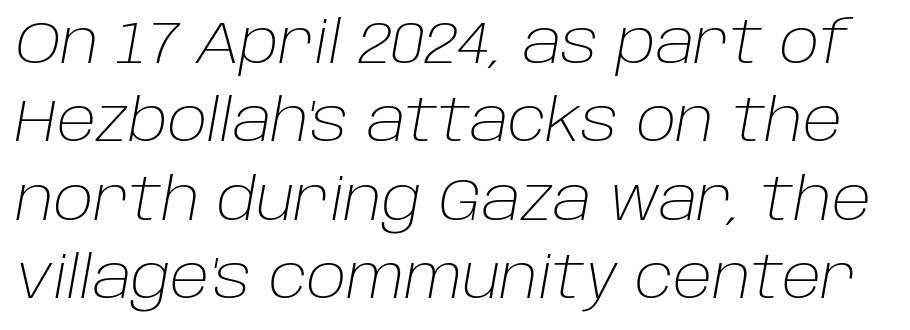
Q: Is the text bold? A: No.
Q: Is the text italic (slanted)? A: Yes, it leans right by about 10 degrees.
Q: Is the text underlined? A: No.
Q: Is the spacing between letters normal or unusually wide? A: Normal.
Q: Is the spacing between lines tight, normal or loose? A: Normal.
Q: Width (condensed, normal, or wide)? A: Normal.
Q: Stroke contrast? A: Low.
Q: x-height? A: Large.
Q: Monospaced? A: No.
